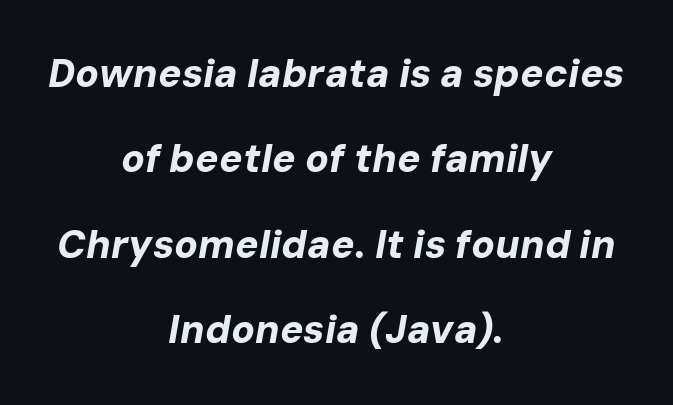
Q: Is the text bold? A: Yes.
Q: Is the text italic (slanted)? A: Yes, it leans right by about 10 degrees.
Q: Is the text underlined? A: No.
Q: How is the paragraph aligned? A: Centered.
Q: Is the spacing between letters normal or unusually wide? A: Normal.
Q: Is the spacing between lines tight, normal or loose? A: Loose.
Q: Width (condensed, normal, or wide)? A: Normal.
Q: Stroke contrast? A: Low.
Q: x-height? A: Medium.
Q: Monospaced? A: No.
